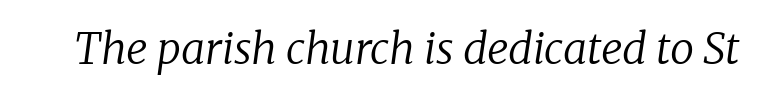
The image shows 43 px regular-weight serif type, italic (leaning right); set normal letter spacing, not underlined; low stroke contrast and a medium x-height.
